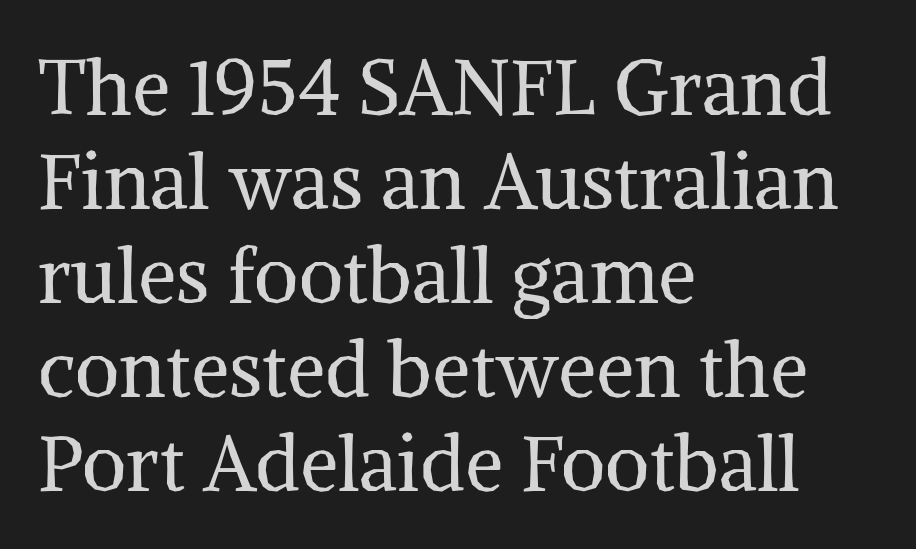
The image shows 77 px regular-weight serif type, upright; set left-aligned, line spacing 1.22x, normal letter spacing, not underlined; medium stroke contrast and a medium x-height.
